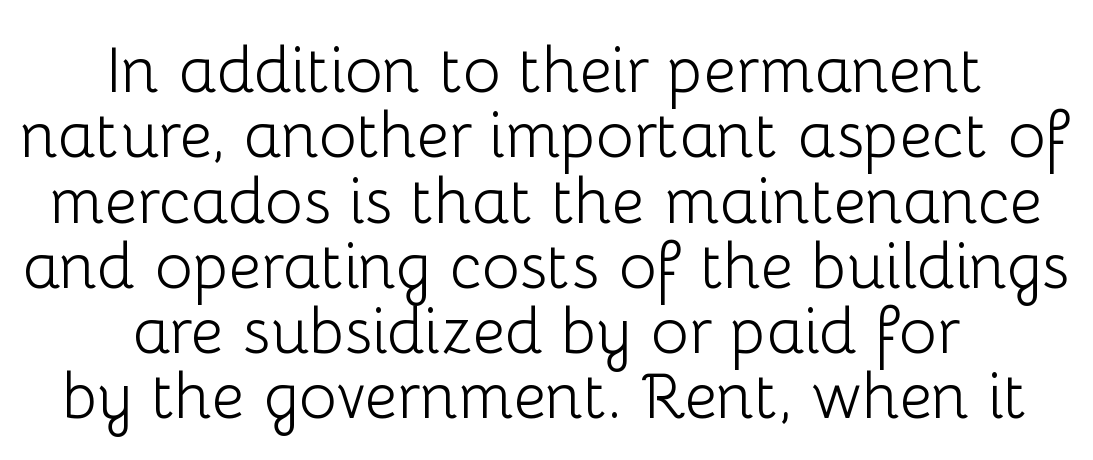
No feet cap the strokes, marking this as sans-serif type. The letters look calm and open, with moderate or lighter stems. Note the varied advance widths — an 'i' is clearly narrower than an 'm'. Students, note that the glyphs here touch the page at normal intervals. The lines in this sample share a center point and differ in where they start and stop. You can tell it's not italic because the verticals are truly vertical.
